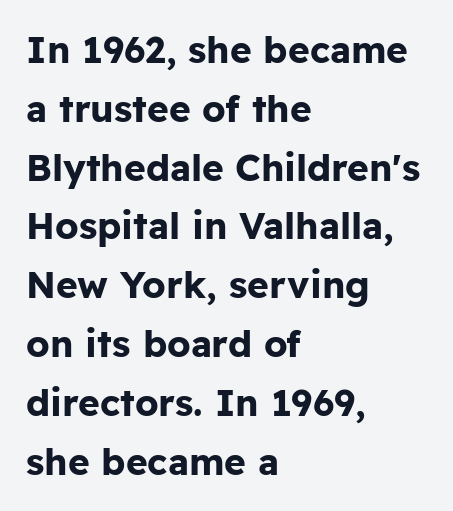
Each word holds together tightly as a unit, with standard inter-letter gaps. The space directly below the letters is spotless. Every letter is thick-stroked: bold, no question. These lines were composed using upright roman letters. Is there much room between lines? A standard amount, neither cramped nor airy. Are there feet on the stems? There aren't — it's a sans.
